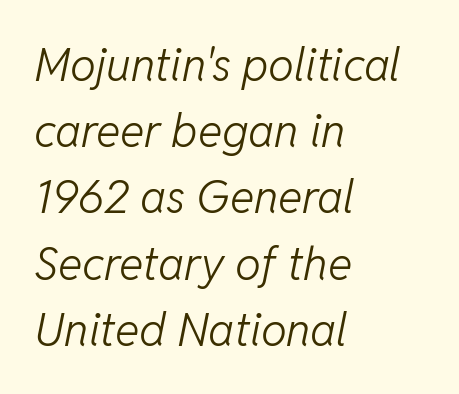
Heft: none added — not bold. Type without underlining. Typeset ragged right — the left edge is the straight one. Do the characters align in a grid? No, the font is proportional. You can tell it's italic because the verticals aren't actually vertical.
